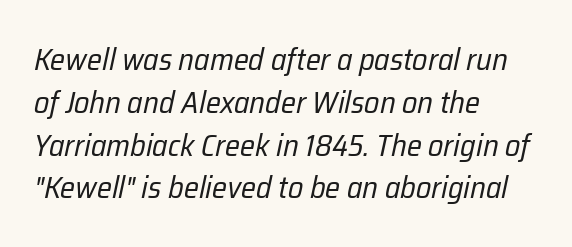
The image shows 31 px regular-weight, condensed type, italic (leaning right); set left-aligned, normal line spacing (1.38x), normal letter spacing, not underlined; low stroke contrast and a medium x-height.
